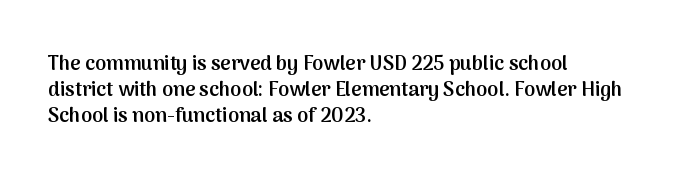
{"italic": "no", "bold": "semi", "underline": "no", "align": "left", "line_spacing": "normal", "line_spacing_ratio": 1.31, "letter_spacing": "normal", "letter_spacing_em": 0.0, "glyph_px": 20}
